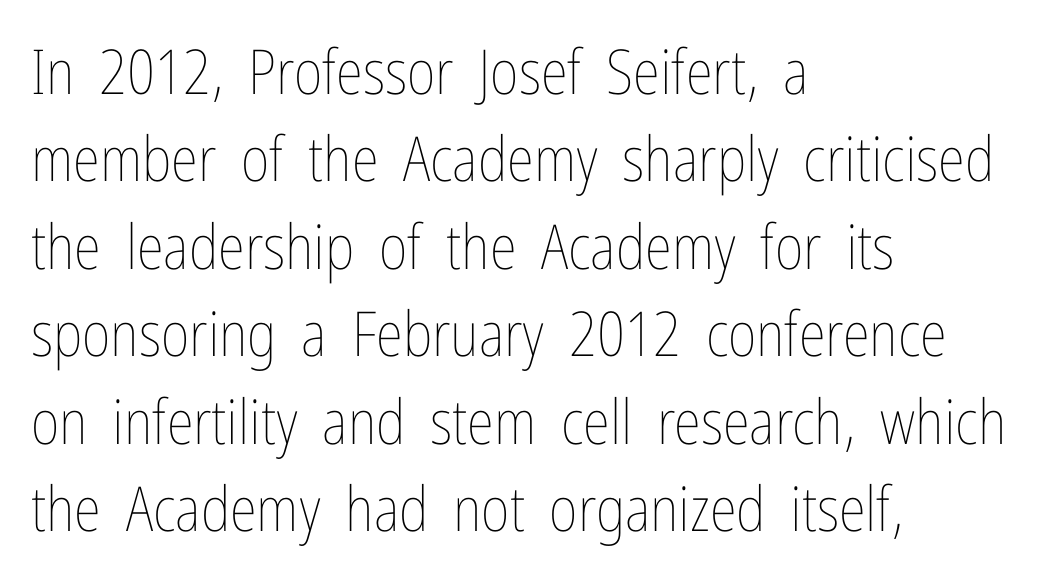
Weight: not bold — regular or lighter. Notice how the passage keeps a crisp vertical edge on the left only. You could not count columns in this text — the font is proportionally spaced. Quick note: underline off. Style check: upright.
